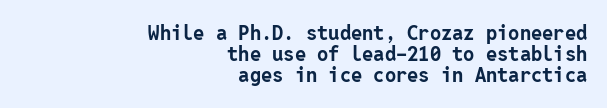
The image shows 20 px bold type, upright; set right-aligned, tight line spacing (1.06x), normal letter spacing, not underlined.
